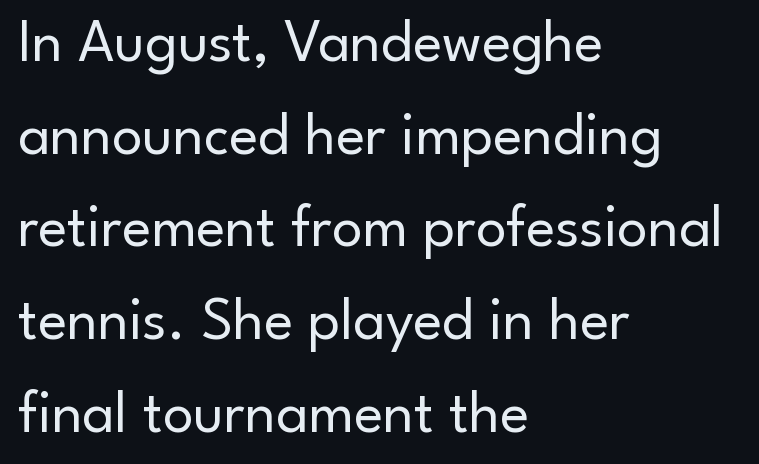
This sample uses plain, unmodified letter spacing. This is the regular roman posture of the typeface. Does the leading feel generous? No, just average. The passage shown is not underscored anywhere. The font sits on the lighter half of the weight spectrum, regular included. Left-aligned paragraph, ragged on the right.
